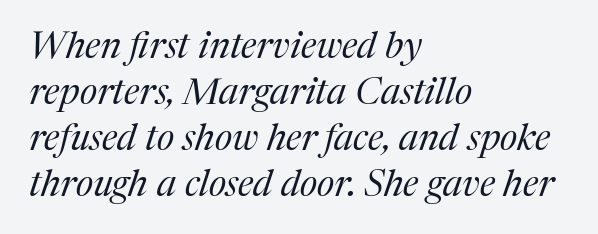
The letterforms sit at book weight or below. In terms of letterform style, serifs are clearly present. Is the block centered? No — it sits flush against the left margin. Slant detected: the letters are inclined. The letters advance in unequal steps, a hallmark of proportional type.
